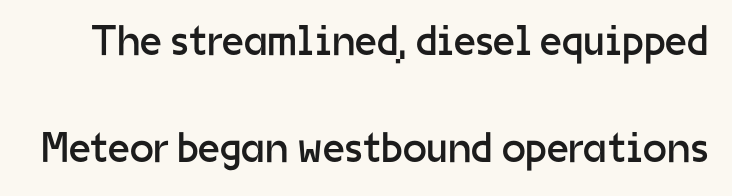
{"serif": "no", "italic": "no", "bold": "no", "weight": "regular", "width": "normal", "stroke_contrast": "low", "x_height": "medium", "monospaced": "no", "underline": "no", "line_spacing": "loose", "line_spacing_ratio": 2.49, "letter_spacing": "normal", "letter_spacing_em": 0.0, "glyph_px": 43}
